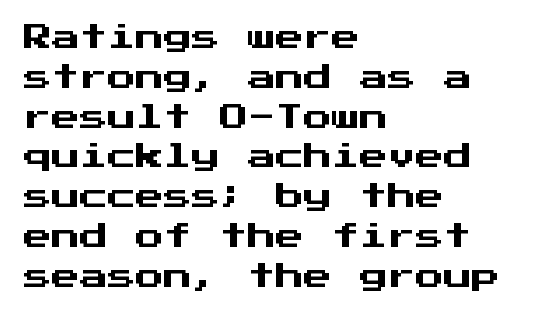
Monospaced: the letters line up in strict vertical columns. The letters sit at their default tracking, neither squeezed nor spread. Interline gaps are of average width in this sample. I'd call this a sans setting — the letters go barefoot.
